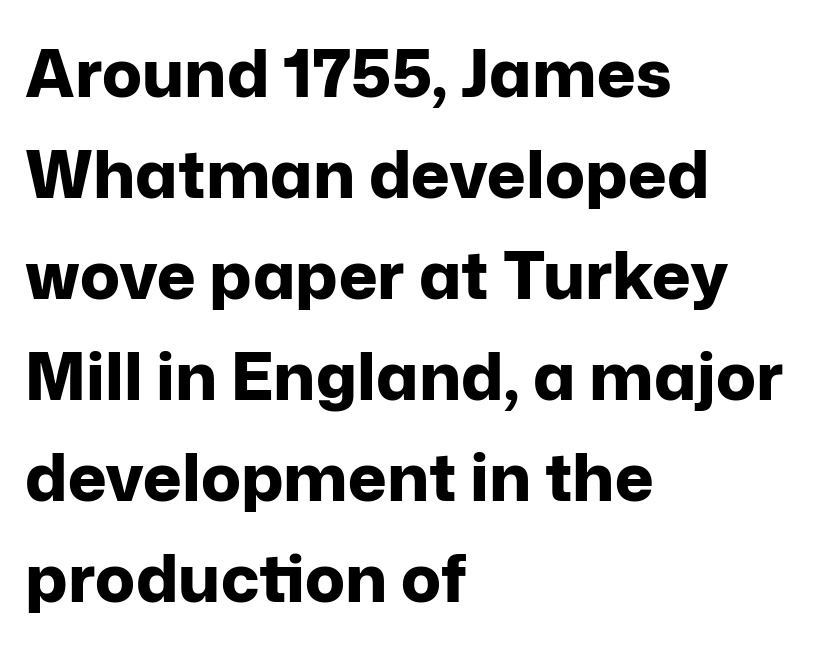
Q: Is the text bold? A: Yes.
Q: Is the text italic (slanted)? A: No, it is upright.
Q: Is the typeface a serif or a sans-serif typeface? A: Sans-serif.
Q: Is the text underlined? A: No.
Q: How is the paragraph aligned? A: Left-aligned.
Q: Is the spacing between letters normal or unusually wide? A: Normal.
Q: Is the spacing between lines tight, normal or loose? A: Normal.
Q: Width (condensed, normal, or wide)? A: Normal.
Q: Stroke contrast? A: Low.
Q: x-height? A: Medium.
Q: Monospaced? A: No.
